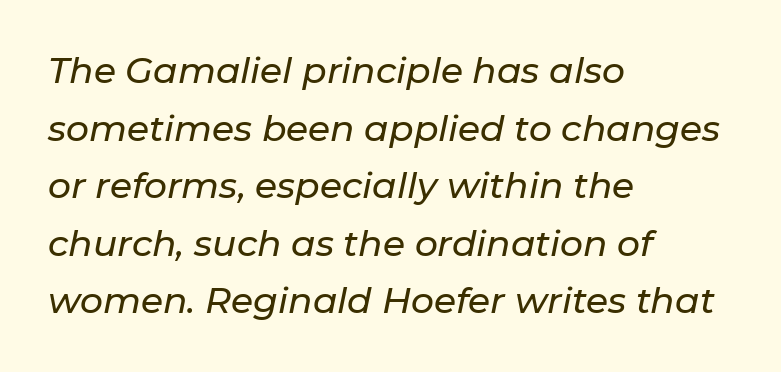
Q: Is the text italic (slanted)? A: Yes, it leans right by about 11 degrees.
Q: Is the text underlined? A: No.
Q: How is the paragraph aligned? A: Left-aligned.
Q: Is the spacing between letters normal or unusually wide? A: Normal.
Q: Is the spacing between lines tight, normal or loose? A: Normal.
Q: Width (condensed, normal, or wide)? A: Normal.
Q: Stroke contrast? A: Low.
Q: x-height? A: Medium.
Q: Monospaced? A: No.
